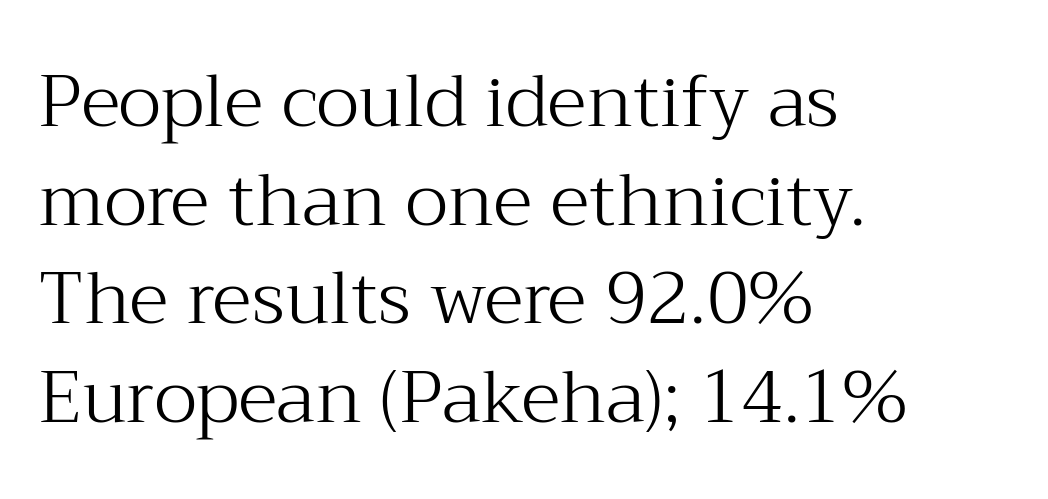
{"serif": "yes", "italic": "no", "bold": "no", "weight": "light", "width": "normal", "stroke_contrast": "medium", "x_height": "medium", "monospaced": "no", "underline": "no", "align": "left", "line_spacing": "normal", "line_spacing_ratio": 1.35, "letter_spacing": "normal", "letter_spacing_em": 0.0, "glyph_px": 73}
